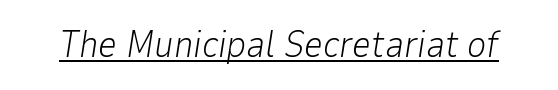
{"italic": "yes", "lean": "right", "slant_degrees": 9, "bold": "no", "weight": "light", "width": "normal", "stroke_contrast": "low", "x_height": "medium", "monospaced": "no", "underline": "yes", "letter_spacing": "normal", "letter_spacing_em": 0.0, "glyph_px": 37}
